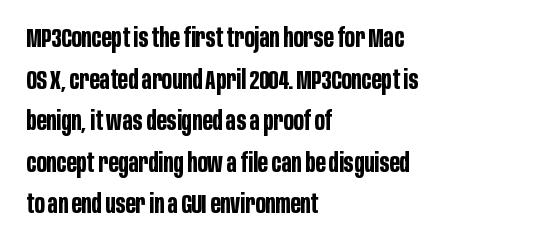
{"italic": "no", "bold": "yes", "underline": "no", "align": "left", "line_spacing": "normal", "line_spacing_ratio": 1.6, "letter_spacing": "normal", "letter_spacing_em": 0.0, "glyph_px": 26}
